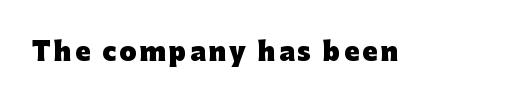
{"italic": "no", "bold": "yes", "underline": "no", "glyph_px": 25}
